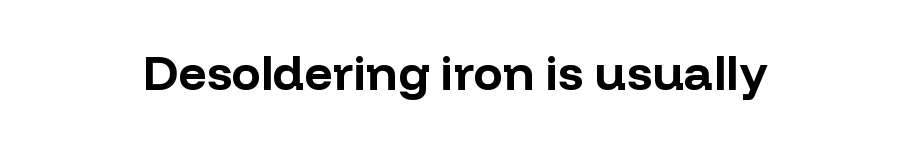
Q: Is the text bold? A: Yes.
Q: Is the text italic (slanted)? A: No, it is upright.
Q: Is the typeface a serif or a sans-serif typeface? A: Sans-serif.
Q: Is the text underlined? A: No.
Q: Is the spacing between letters normal or unusually wide? A: Normal.
Q: Width (condensed, normal, or wide)? A: Normal.
Q: Stroke contrast? A: Low.
Q: x-height? A: Medium.
Q: Monospaced? A: No.
